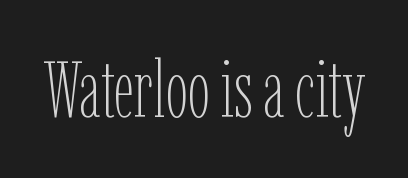
Q: Is the text bold? A: No.
Q: Is the text italic (slanted)? A: No, it is upright.
Q: Is the text underlined? A: No.
Q: Is the spacing between letters normal or unusually wide? A: Normal.
Q: Width (condensed, normal, or wide)? A: Condensed.
Q: Stroke contrast? A: Low.
Q: x-height? A: Medium.
Q: Monospaced? A: No.
